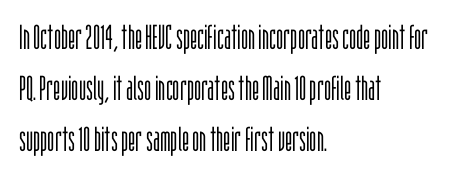
The rows are spaced the way most documents space them. If you drew a line through each stem, it would be perfectly vertical. Each line starts at the same left margin while the right side varies. Think of a printed novel: that variable character pitch is what you see here.
